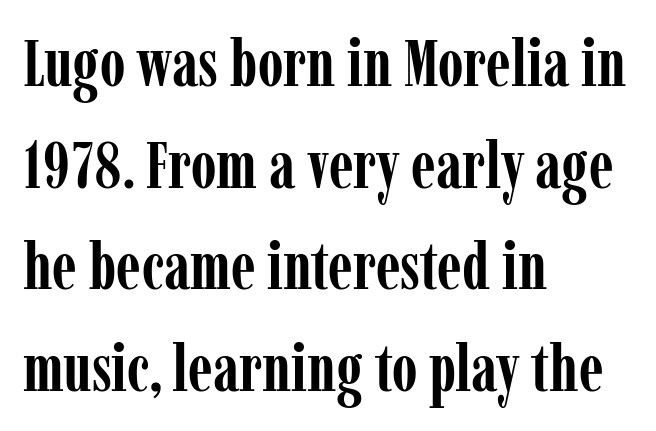
Serifs: yes, visible at the terminals of the letterforms. These lines are rendered in a variable-pitch font. This is the regular roman posture of the typeface. Which margin do the lines hug? The left one — the right edge is uneven. Regular leading. The passage shown is emphatically bold.
